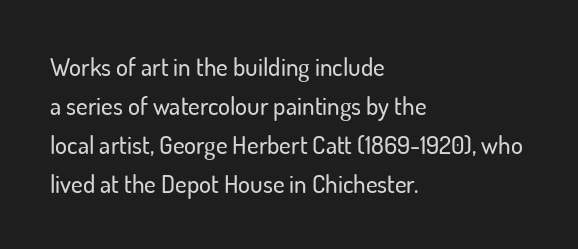
The image shows 25 px text type, upright; set left-aligned, normal line spacing (1.56x), normal letter spacing, not underlined.
